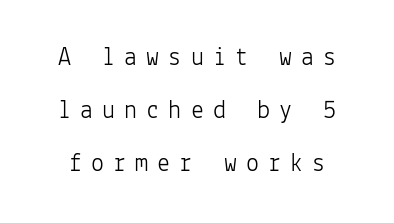
{"italic": "no", "bold": "no", "underline": "no", "line_spacing": "loose", "line_spacing_ratio": 2.03, "letter_spacing": "wide", "letter_spacing_em": 0.35, "glyph_px": 26}
